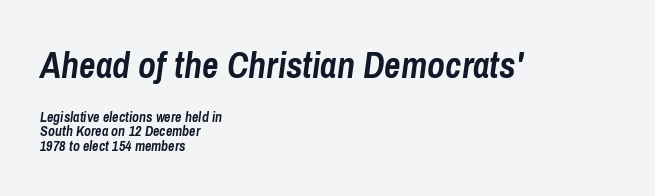
Is the type bold? Yes — the strokes are clearly thick and heavy. This rendering leaves character spacing at its baseline value. This is oblique type, the kind used for emphasis or titles. Lines of text with bare space underneath.
